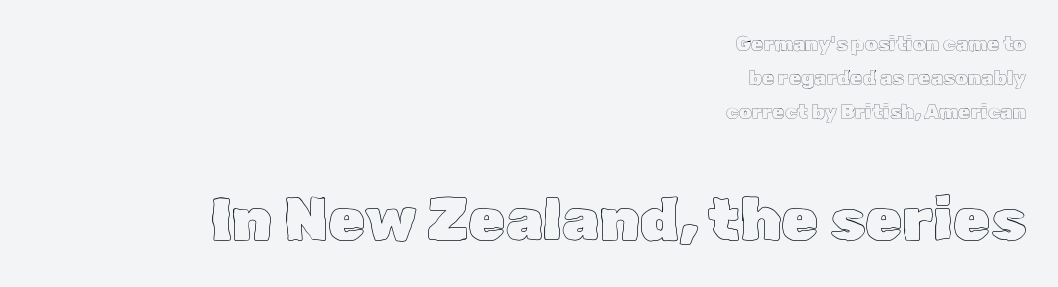
Q: Is the text italic (slanted)? A: No, it is upright.
Q: Is the text underlined? A: No.
Q: How is the paragraph aligned? A: Right-aligned.
Q: Is the spacing between letters normal or unusually wide? A: Normal.
Q: Which block of text is set in a larger size, the first (top) or the second (bottom)? A: The second (bottom) one.
Q: Width (condensed, normal, or wide)? A: Normal.
Q: x-height? A: Medium.
Q: Monospaced? A: No.
